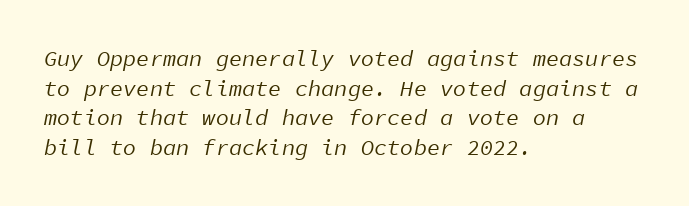
Q: Is the text bold? A: No.
Q: Is the text italic (slanted)? A: Yes, it leans right by about 11 degrees.
Q: Is the text underlined? A: No.
Q: How is the paragraph aligned? A: Left-aligned.
Q: Is the spacing between letters normal or unusually wide? A: Normal.
Q: Is the spacing between lines tight, normal or loose? A: Normal.
